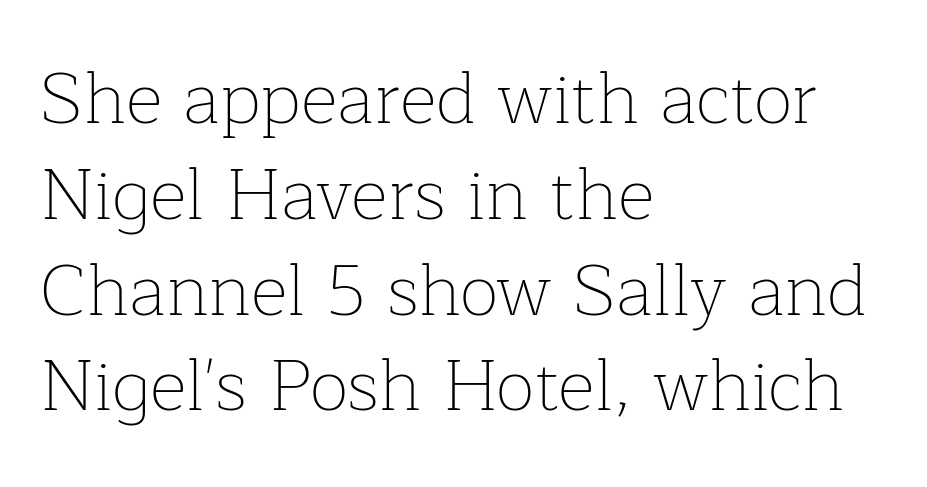
The image shows 72 px thin serif type, upright; set left-aligned, normal line spacing (1.33x), normal letter spacing, not underlined; low stroke contrast and a medium x-height.
